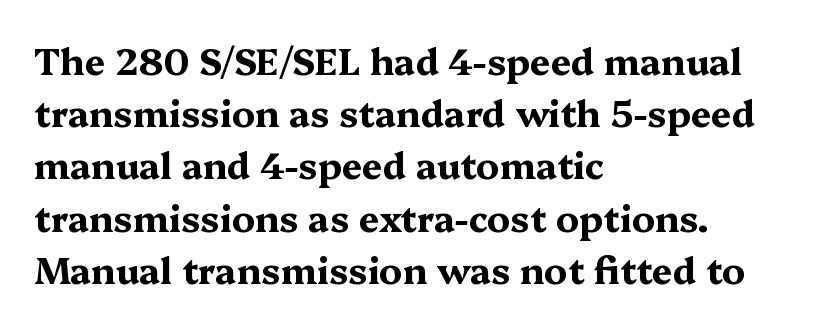
The strip under each line holds only bare page. The type family on display is of the serif kind. Is the type bold? Yes — the strokes are clearly thick and heavy. Italic: no, the glyphs are upright roman. This sample uses plain, unmodified letter spacing. Note the varied advance widths — an 'i' is clearly narrower than an 'm'.
